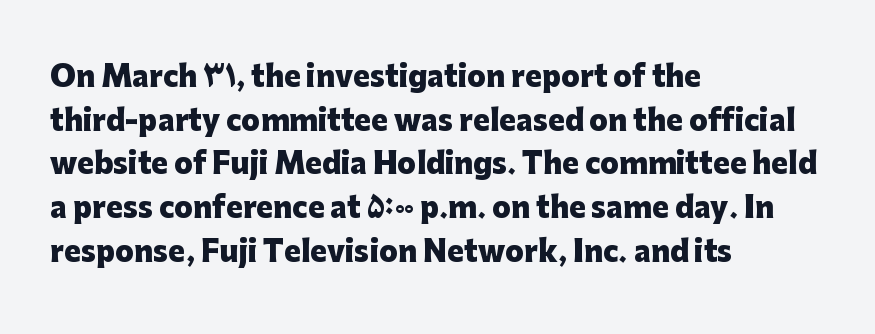
Q: Is the text bold? A: Yes.
Q: Is the text italic (slanted)? A: No, it is upright.
Q: Is the typeface a serif or a sans-serif typeface? A: Sans-serif.
Q: Is the text underlined? A: No.
Q: How is the paragraph aligned? A: Left-aligned.
Q: Is the spacing between letters normal or unusually wide? A: Normal.
Q: Is the spacing between lines tight, normal or loose? A: Normal.
Q: Width (condensed, normal, or wide)? A: Normal.
Q: Stroke contrast? A: Low.
Q: x-height? A: Medium.
Q: Monospaced? A: No.
